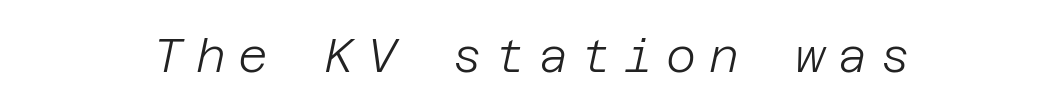
Descenders are the only things crossing below the line. This sample uses an oblique cut, with every glyph tilted off the vertical. Stems and bowls with no extra thickness — not bold. The rendering inserts visible extra space after every character.
